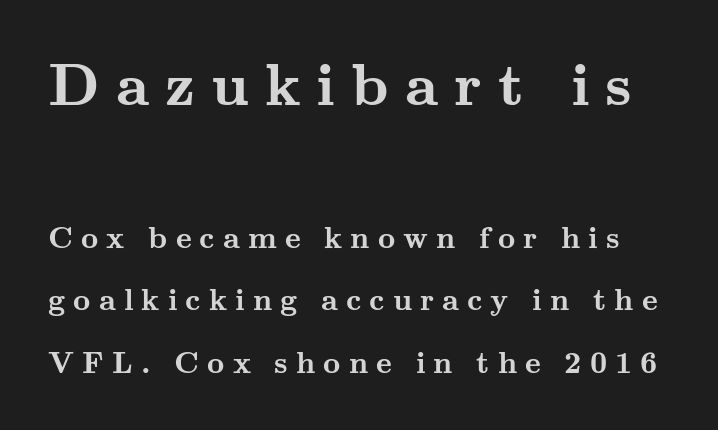
{"serif": "yes", "italic": "no", "bold": "yes", "weight": "semibold", "width": "wide", "stroke_contrast": "medium", "x_height": "small", "monospaced": "no", "underline": "no", "line_spacing": "loose", "line_spacing_ratio": 2.09, "letter_spacing": "wide", "letter_spacing_em": 0.27, "larger_block": "first", "size_ratio": 1.97, "glyph_px": 59}
